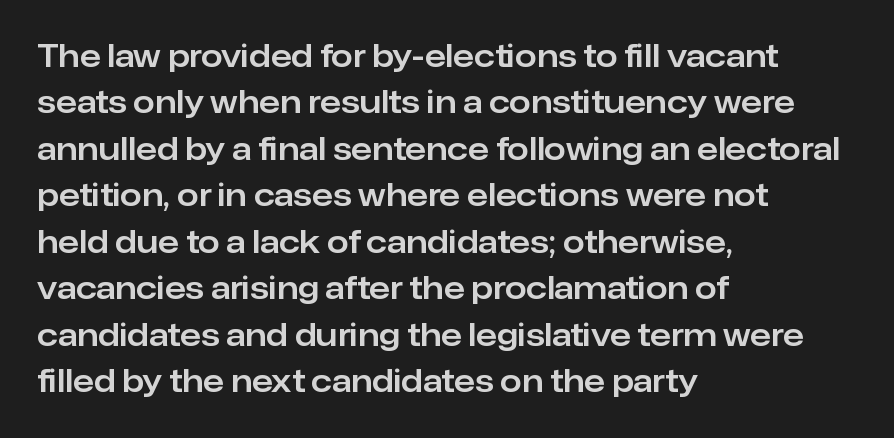
Q: Is the text italic (slanted)? A: No, it is upright.
Q: Is the typeface a serif or a sans-serif typeface? A: Sans-serif.
Q: Is the text underlined? A: No.
Q: How is the paragraph aligned? A: Left-aligned.
Q: Is the spacing between letters normal or unusually wide? A: Normal.
Q: Is the spacing between lines tight, normal or loose? A: Normal.
Q: Width (condensed, normal, or wide)? A: Normal.
Q: Stroke contrast? A: Low.
Q: x-height? A: Medium.
Q: Monospaced? A: No.
